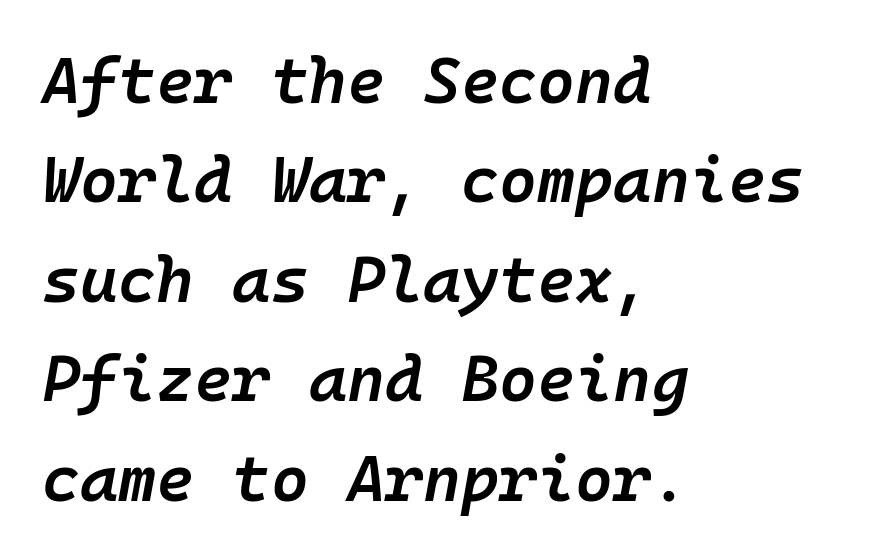
Here the designer chose a console-style face with uniform glyph widths. Honestly, there is no underline to notice here at all. The rendering anchors every line to the left-hand side. This block has exactly the height ordinary leading produces.
